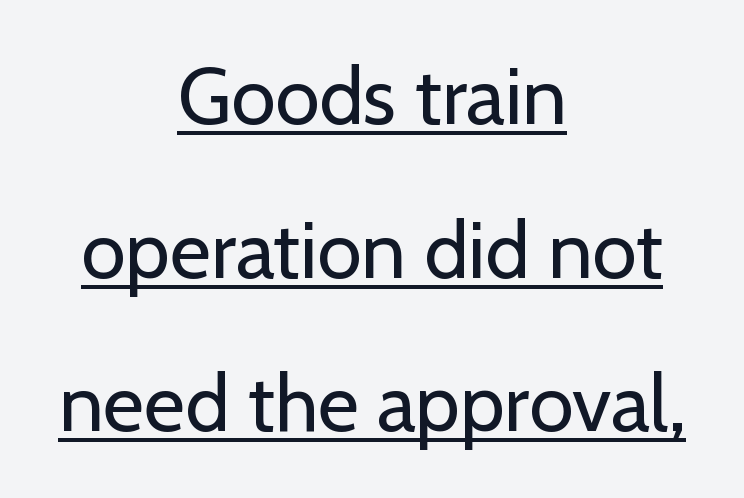
The image shows 80 px regular-weight sans-serif type, upright; set centered, loose line spacing (1.92x), normal letter spacing, underlined; low stroke contrast and a medium x-height.
